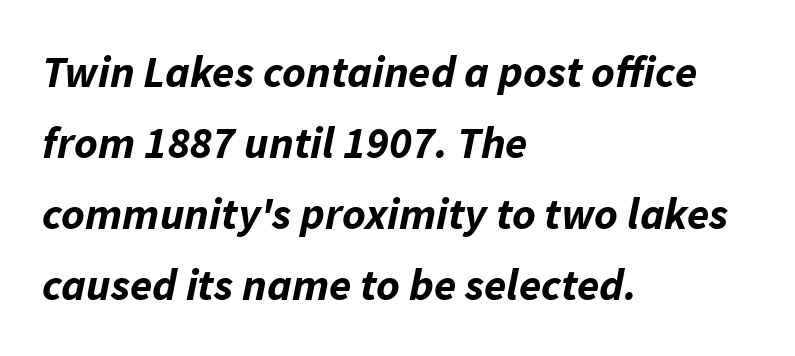
{"italic": "yes", "lean": "right", "slant_degrees": 11, "bold": "yes", "weight": "bold", "width": "normal", "stroke_contrast": "low", "x_height": "medium", "monospaced": "no", "underline": "no", "align": "left", "line_spacing": "normal", "line_spacing_ratio": 1.58, "letter_spacing": "normal", "letter_spacing_em": 0.0, "glyph_px": 45}
